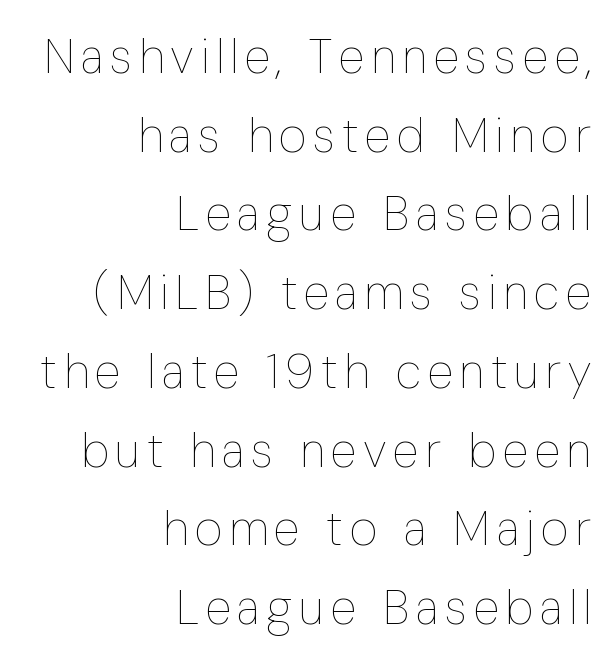
The image shows 48 px thin, condensed type, upright; set right-aligned, normal line spacing (1.64x), not underlined; low stroke contrast and a medium x-height.
